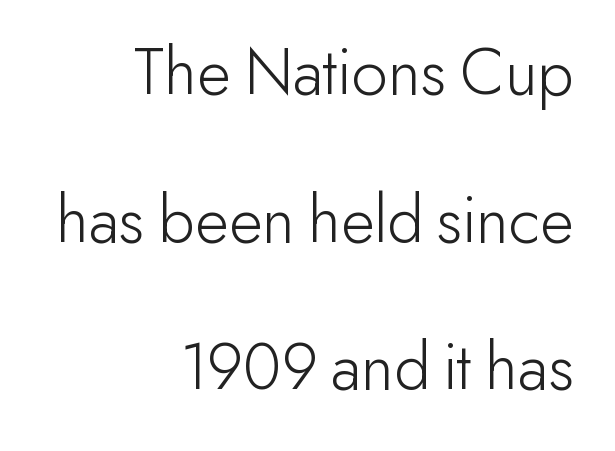
{"serif": "no", "italic": "no", "bold": "no", "weight": "light", "width": "normal", "stroke_contrast": "low", "x_height": "small", "monospaced": "no", "underline": "no", "align": "right", "line_spacing": "loose", "line_spacing_ratio": 2.11, "letter_spacing": "normal", "letter_spacing_em": 0.0, "glyph_px": 70}
